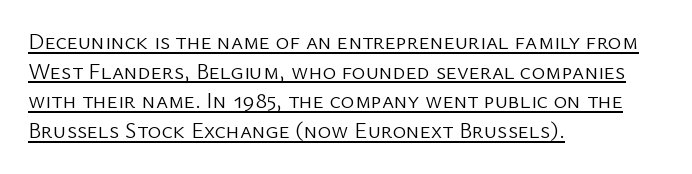
Horizontally, the lines are justified to the leading edge only. Letter spacing: default. Style check: upright. Honestly, the row spacing looks completely unremarkable. A quiet, ordinary-to-light weight characterises the typeface.
